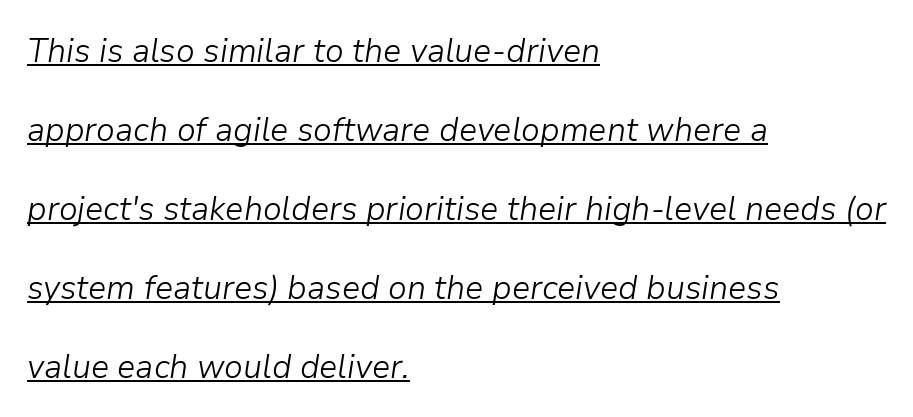
The image shows 34 px light type, italic (leaning right); set left-aligned, loose line spacing (2.32x), normal letter spacing, underlined; low stroke contrast and a medium x-height.
